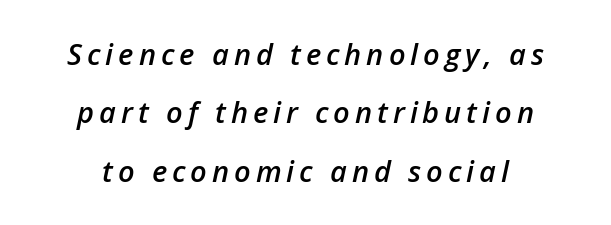
{"italic": "yes", "lean": "right", "slant_degrees": 12, "bold": "semi", "weight": "semibold", "width": "normal", "stroke_contrast": "low", "x_height": "medium", "monospaced": "no", "underline": "no", "align": "center", "line_spacing": "loose", "line_spacing_ratio": 2.01, "glyph_px": 29}
